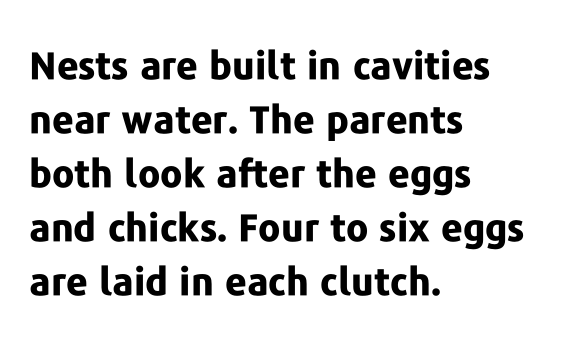
Q: Is the text bold? A: Yes.
Q: Is the text italic (slanted)? A: No, it is upright.
Q: Is the typeface a serif or a sans-serif typeface? A: Sans-serif.
Q: Is the text underlined? A: No.
Q: How is the paragraph aligned? A: Left-aligned.
Q: Is the spacing between letters normal or unusually wide? A: Normal.
Q: Is the spacing between lines tight, normal or loose? A: Normal.
Q: Width (condensed, normal, or wide)? A: Normal.
Q: Stroke contrast? A: Low.
Q: x-height? A: Medium.
Q: Monospaced? A: No.
